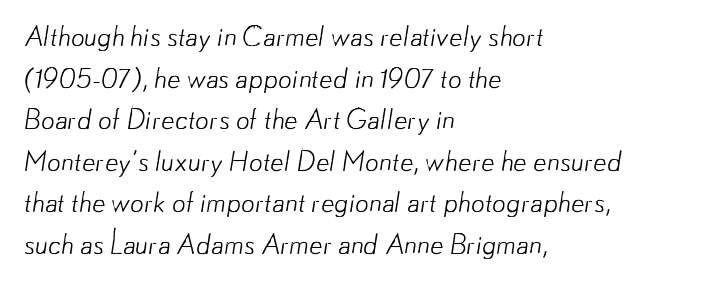
Here the glyphs are tracked normally, forming tight word shapes. This block has exactly the height ordinary leading produces. The setting favours the left margin, as ordinary paragraphs usually do. Type without underlining.
